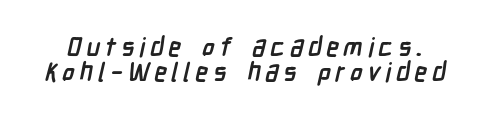
Words float on clear page, feet unadorned. Plenty of ink on the page — the face is bold. Interline gaps are noticeably narrow in this sample.
